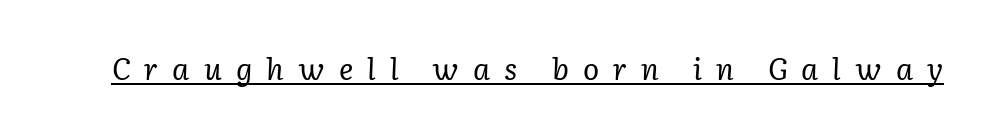
{"serif": "yes", "italic": "yes", "lean": "right", "slant_degrees": 2, "bold": "no", "weight": "regular", "width": "normal", "stroke_contrast": "low", "x_height": "medium", "monospaced": "no", "underline": "yes", "letter_spacing": "wide", "letter_spacing_em": 0.47, "glyph_px": 30}
